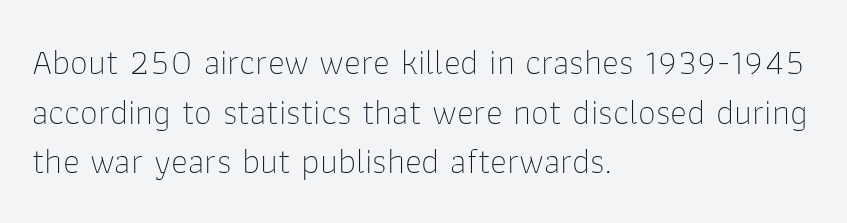
Q: Is the text bold? A: No.
Q: Is the text italic (slanted)? A: No, it is upright.
Q: Is the typeface a serif or a sans-serif typeface? A: Sans-serif.
Q: Is the text underlined? A: No.
Q: How is the paragraph aligned? A: Left-aligned.
Q: Is the spacing between letters normal or unusually wide? A: Normal.
Q: Is the spacing between lines tight, normal or loose? A: Normal.
Q: Width (condensed, normal, or wide)? A: Normal.
Q: Stroke contrast? A: Low.
Q: x-height? A: Medium.
Q: Monospaced? A: No.
